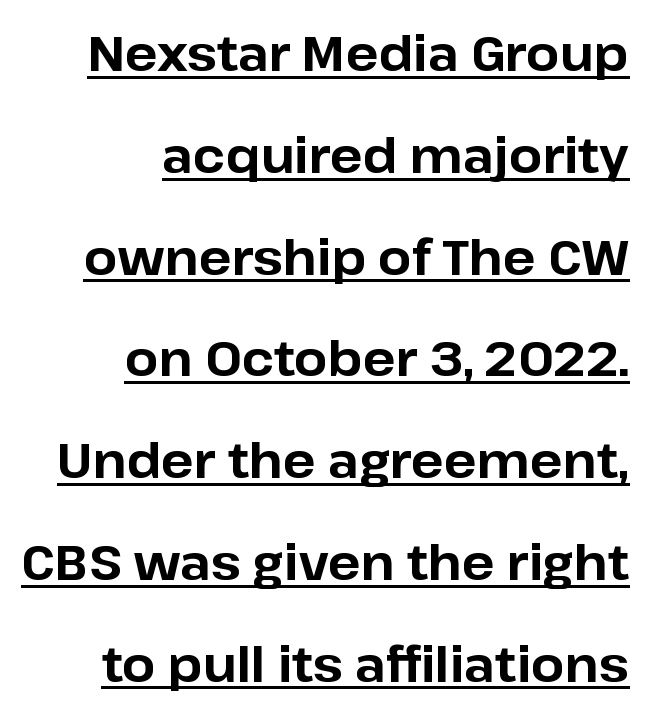
{"serif": "no", "italic": "no", "bold": "yes", "weight": "bold", "width": "normal", "stroke_contrast": "low", "x_height": "medium", "monospaced": "no", "underline": "yes", "align": "right", "line_spacing": "loose", "line_spacing_ratio": 2.12, "letter_spacing": "normal", "letter_spacing_em": 0.0, "glyph_px": 48}
